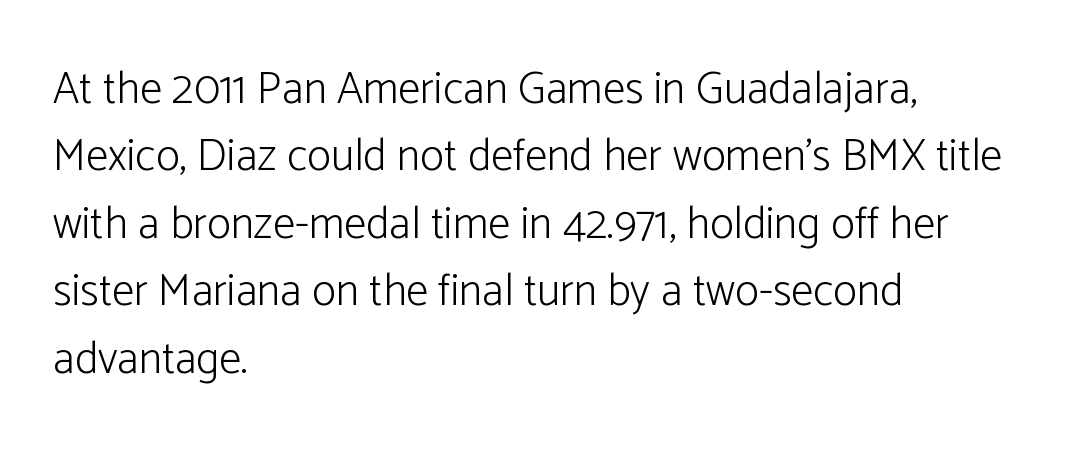
The letters advance in unequal steps, a hallmark of proportional type. If you measured baseline to baseline, you'd find a middling distance. Type style note: lacks serifs. Is the block centered? No — it sits flush against the left margin. How are the letters spaced? Ordinarily, with no added tracking.
